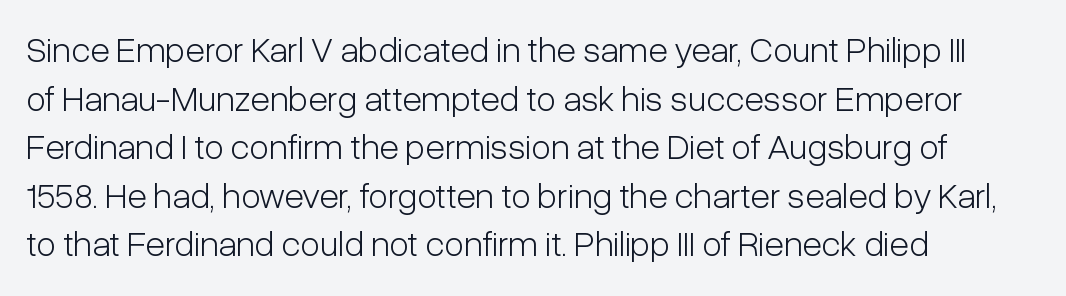
{"serif": "no", "italic": "no", "bold": "no", "weight": "light", "width": "condensed", "stroke_contrast": "low", "x_height": "medium", "monospaced": "no", "underline": "no", "align": "left", "line_spacing": "normal", "line_spacing_ratio": 1.35, "letter_spacing": "normal", "letter_spacing_em": 0.0, "glyph_px": 36}
